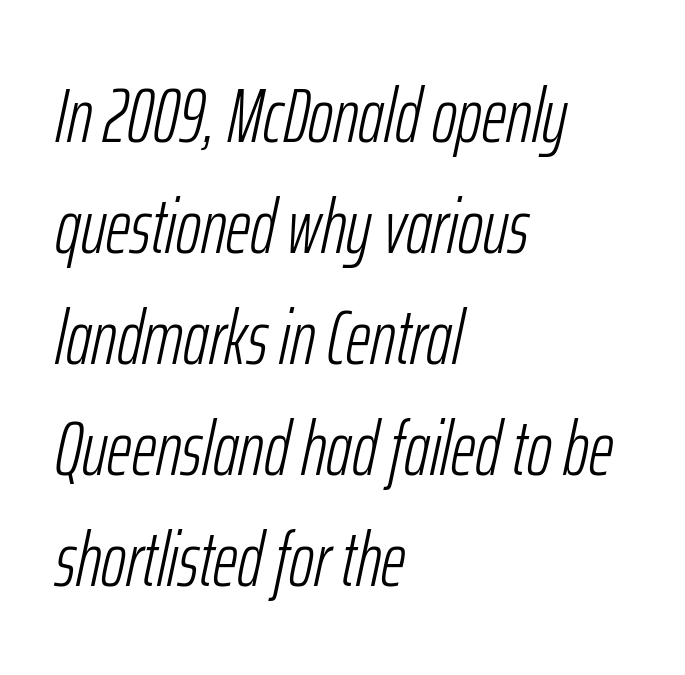
Q: Is the text bold? A: No.
Q: Is the text italic (slanted)? A: Yes, it leans right by about 12 degrees.
Q: Is the text underlined? A: No.
Q: How is the paragraph aligned? A: Left-aligned.
Q: Is the spacing between letters normal or unusually wide? A: Normal.
Q: Is the spacing between lines tight, normal or loose? A: Normal.
Q: Width (condensed, normal, or wide)? A: Condensed.
Q: Stroke contrast? A: Low.
Q: x-height? A: Medium.
Q: Monospaced? A: No.
